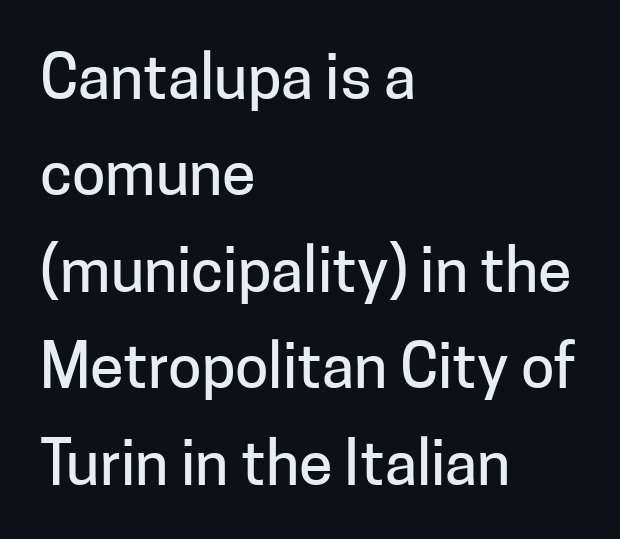
If you drew a line through each stem, it would be perfectly vertical. Line spacing here is normal. Default kerning and tracking; the words read as compact shapes. The face used here is proportionally spaced, like ordinary book or web type. You can tell from the bare stems that sans-serif type was used.
